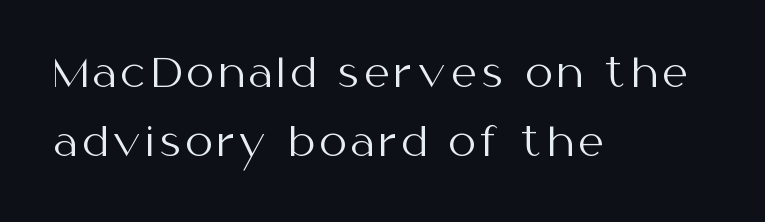
The image shows 39 px regular-weight sans-serif type, upright; set left-aligned, line spacing 1.78x, not underlined; medium stroke contrast and a medium x-height.
